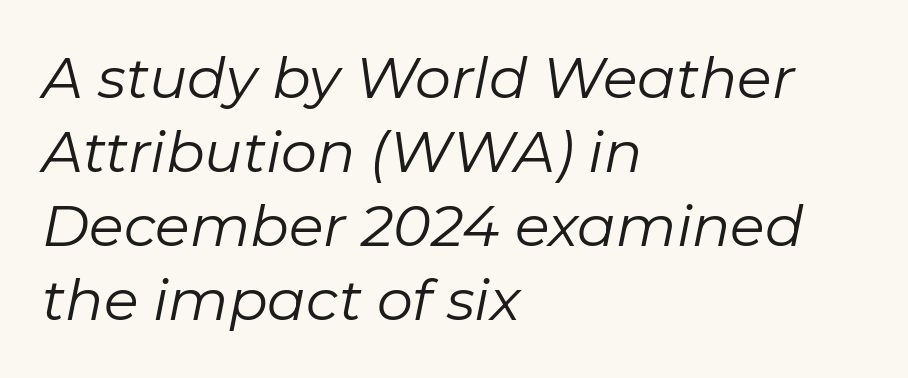
Regarding leading, the lines here are spaced in the standard way. A clean baseline with only descenders dipping below it. This sample uses plain, unmodified letter spacing. Do the characters align in a grid? No, the font is proportional. In terms of posture, this sample is oblique.
